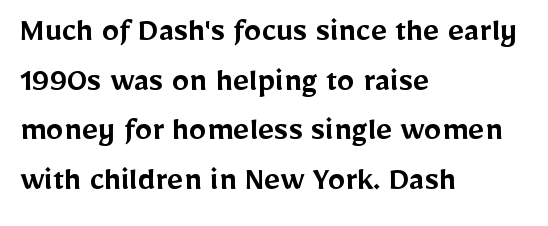
The passage shown is not underscored anywhere. Here the designer chose a conventional face with non-uniform glyph widths. Horizontally, the lines are justified to the leading edge only. Quick note: not italic, upright. Check where the strokes stop: nothing finishes them off — pure sans. Is the letter spacing exaggerated? No — it looks like the ordinary default.
